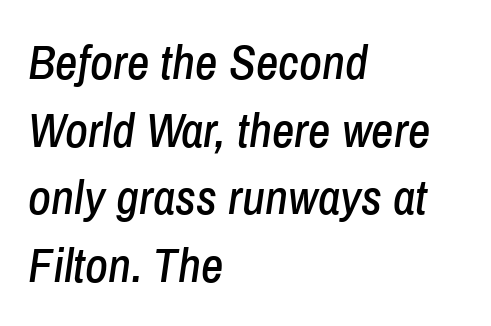
Q: Is the text italic (slanted)? A: Yes, it leans right by about 8 degrees.
Q: Is the text underlined? A: No.
Q: How is the paragraph aligned? A: Left-aligned.
Q: Is the spacing between letters normal or unusually wide? A: Normal.
Q: Is the spacing between lines tight, normal or loose? A: Normal.
Q: Width (condensed, normal, or wide)? A: Condensed.
Q: Stroke contrast? A: Low.
Q: x-height? A: Medium.
Q: Monospaced? A: No.
